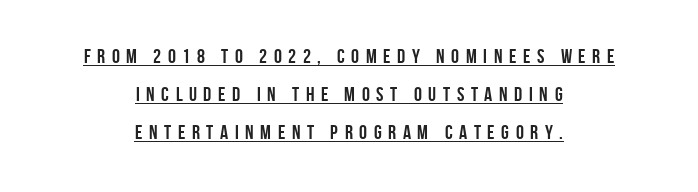
{"italic": "no", "bold": "yes", "underline": "yes", "align": "center", "line_spacing": "loose", "line_spacing_ratio": 1.9, "letter_spacing": "wide", "letter_spacing_em": 0.33, "glyph_px": 20}
